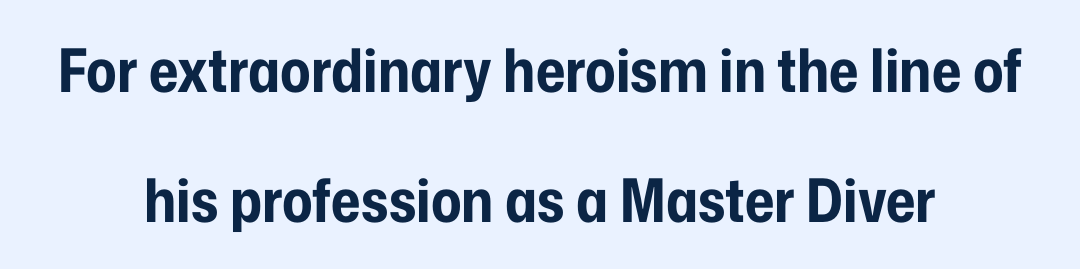
Q: Is the text bold? A: Yes.
Q: Is the text italic (slanted)? A: No, it is upright.
Q: Is the typeface a serif or a sans-serif typeface? A: Sans-serif.
Q: Is the text underlined? A: No.
Q: How is the paragraph aligned? A: Centered.
Q: Is the spacing between letters normal or unusually wide? A: Normal.
Q: Is the spacing between lines tight, normal or loose? A: Loose.
Q: Width (condensed, normal, or wide)? A: Condensed.
Q: Stroke contrast? A: Low.
Q: x-height? A: Medium.
Q: Monospaced? A: No.
